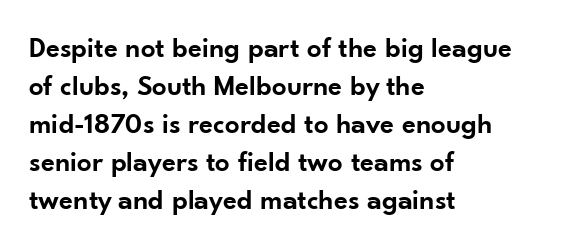
{"serif": "no", "italic": "no", "bold": "semi", "weight": "semibold", "width": "normal", "stroke_contrast": "low", "x_height": "small", "monospaced": "no", "underline": "no", "align": "left", "line_spacing": "normal", "line_spacing_ratio": 1.31, "letter_spacing": "normal", "letter_spacing_em": 0.0, "glyph_px": 29}
